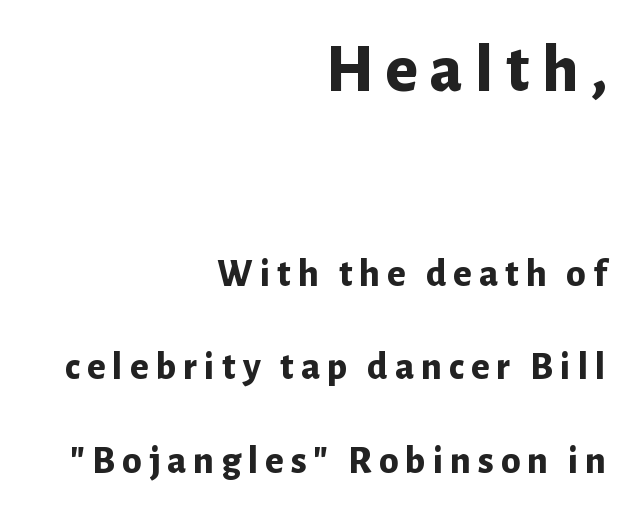
Q: Is the text bold? A: Yes.
Q: Is the text italic (slanted)? A: No, it is upright.
Q: Is the typeface a serif or a sans-serif typeface? A: Sans-serif.
Q: Is the text underlined? A: No.
Q: How is the paragraph aligned? A: Right-aligned.
Q: Is the spacing between lines tight, normal or loose? A: Loose.
Q: Which block of text is set in a larger size, the first (top) or the second (bottom)? A: The first (top) one.
Q: Width (condensed, normal, or wide)? A: Normal.
Q: Stroke contrast? A: Low.
Q: x-height? A: Medium.
Q: Monospaced? A: No.
